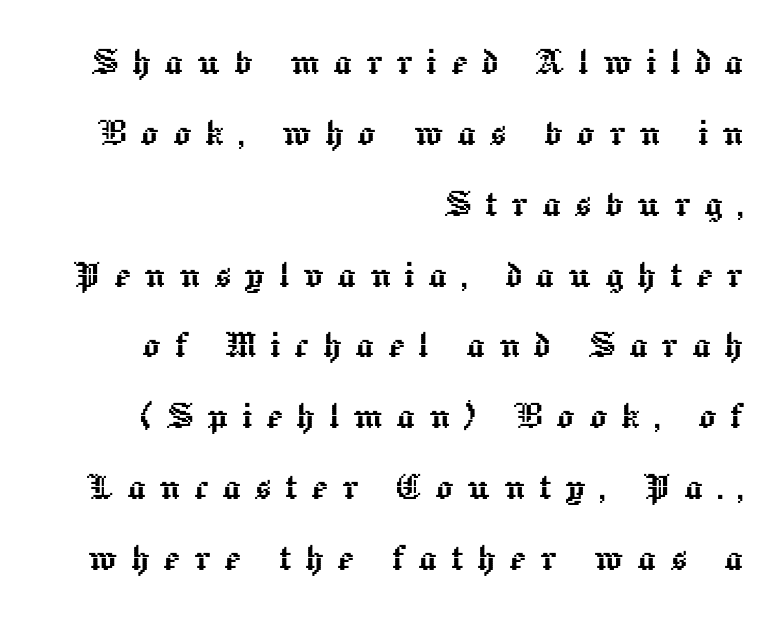
Q: Is the text italic (slanted)? A: No, it is upright.
Q: Is the text underlined? A: No.
Q: How is the paragraph aligned? A: Right-aligned.
Q: Is the spacing between letters normal or unusually wide? A: Unusually wide.
Q: Is the spacing between lines tight, normal or loose? A: Normal.
Q: Width (condensed, normal, or wide)? A: Normal.
Q: x-height? A: Medium.
Q: Monospaced? A: No.
